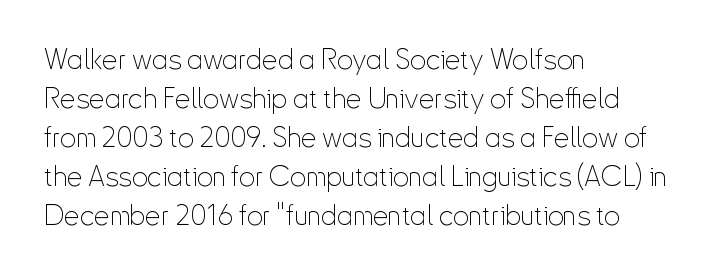
The image shows 28 px thin, condensed sans-serif type, upright; set left-aligned, normal line spacing (1.39x), normal letter spacing, not underlined; low stroke contrast and a small x-height.
